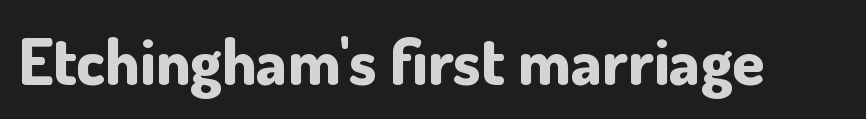
The image shows 65 px bold sans-serif type, upright; set normal letter spacing, not underlined; low stroke contrast and a small x-height.
